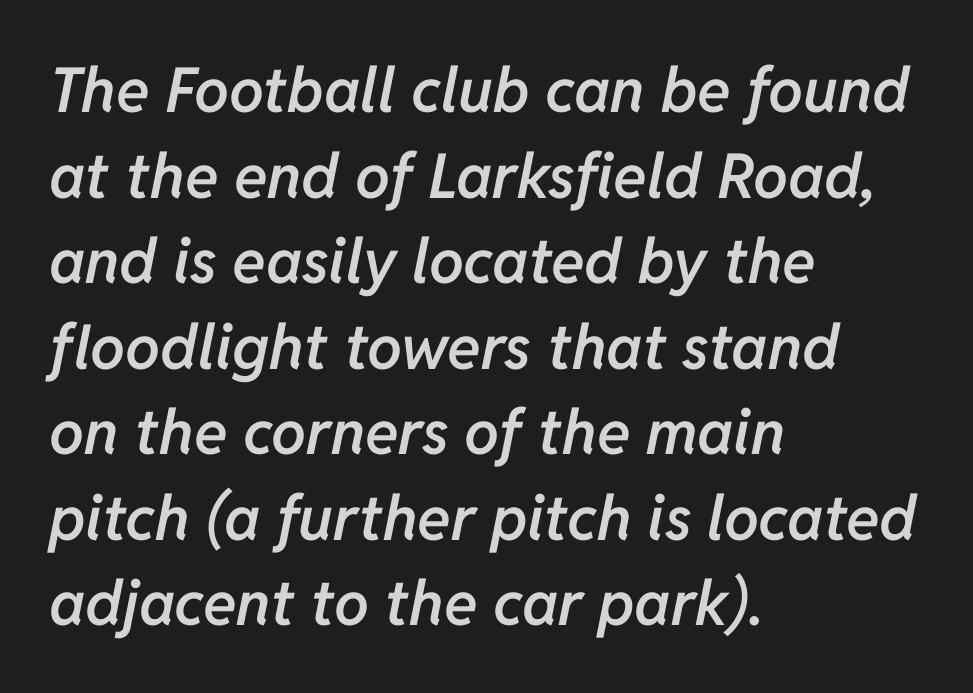
Spacing verdict: proportional, widths tailored to each character. The letterforms sit shoulder to shoulder at normal distance. The leading is moderate, giving the passage an even texture. Has an underline been added? It has not. Characters are canted at an angle relative to the baseline's perpendicular.
